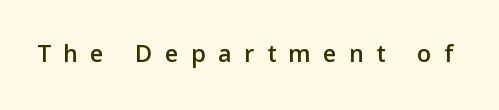
Just letters on the line, the space beneath them empty. Designer's note — italics off, roman on. The tracking jumps out immediately: characters are airy and widely separated.
